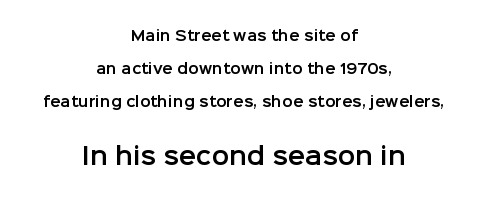
The image shows 23 px text type, upright; set centered, loose line spacing (2.34x), normal letter spacing, not underlined; the second (bottom) block is 1.64x larger.
